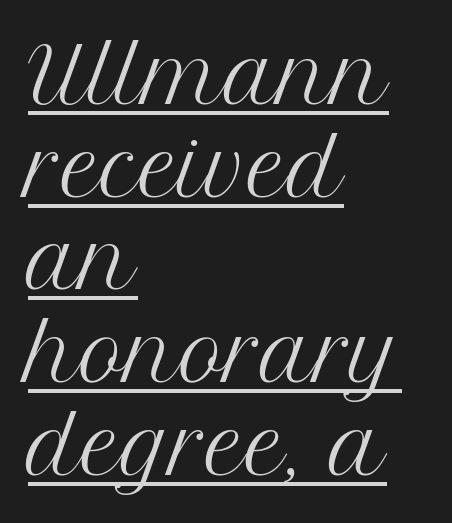
The letterforms sit shoulder to shoulder at normal distance. A baseline rule has been typeset under these characters. Heaviness? Minimal to ordinary, like unemphasized prose. A classic flush-left, rag-right setting is used for this passage. Proportional: the letters do not fall into vertical columns.
